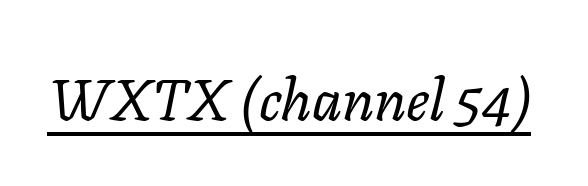
{"italic": "yes", "lean": "right", "slant_degrees": 11, "bold": "no", "weight": "regular", "width": "normal", "stroke_contrast": "low", "x_height": "medium", "monospaced": "no", "underline": "yes", "letter_spacing": "normal", "letter_spacing_em": 0.0, "glyph_px": 58}
